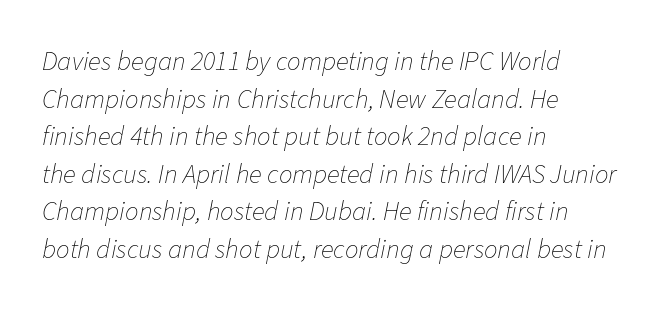
The image shows 27 px text type, italic (leaning right); set left-aligned, normal line spacing (1.39x), normal letter spacing, not underlined.
